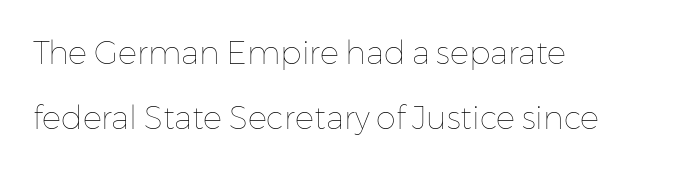
The image shows 32 px thin type, upright; set left-aligned, loose line spacing (2.02x), normal letter spacing, not underlined; low stroke contrast and a medium x-height.
